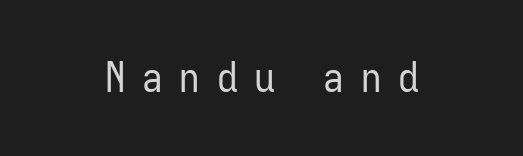
The image shows 41 px regular-weight, condensed sans-serif type, upright; set centered, unusually wide letter spacing (+0.41 em), not underlined; low stroke contrast and a medium x-height.
